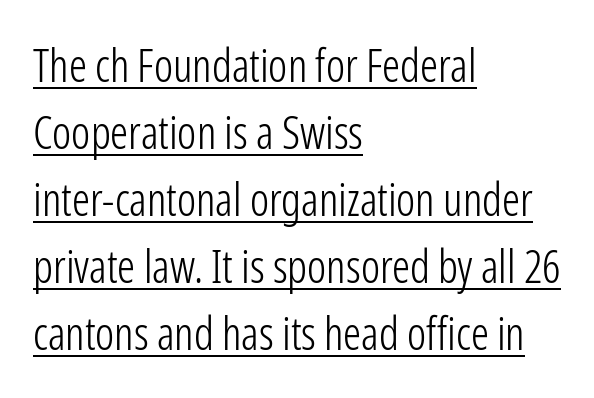
Do the characters align in a grid? No, the font is proportional. No italicization has been applied; the sample stays upright. A normal amount of white space separates one row of letters from the next. Letterform terminals end flat and unadorned throughout the passage. This rendering features underlined lettering. Stems here are at most as thick as an everyday book face.
